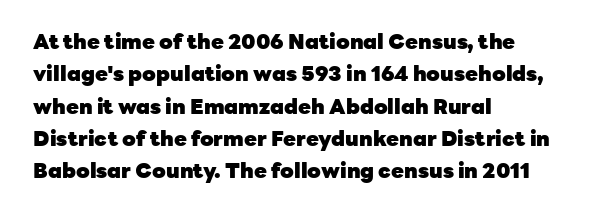
The image shows 21 px bold type, upright; set left-aligned, normal line spacing (1.54x), normal letter spacing, not underlined.
